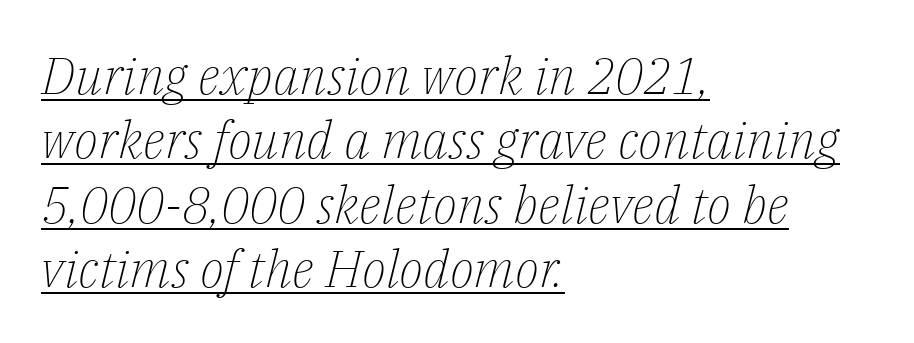
The image shows 51 px light serif type, italic (leaning right); set left-aligned, normal line spacing (1.26x), normal letter spacing, underlined; low stroke contrast and a medium x-height.
